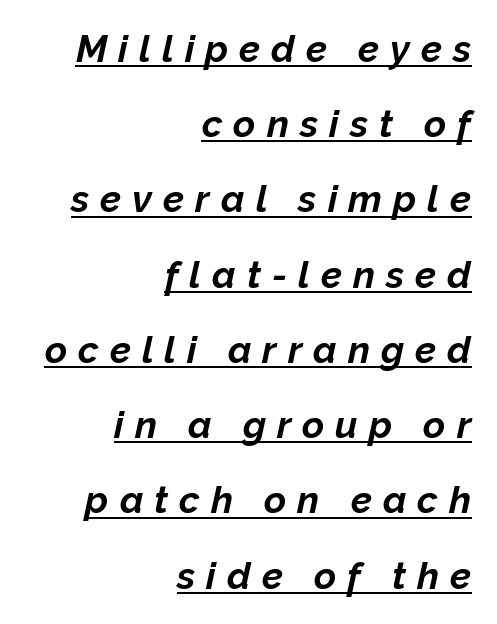
{"italic": "yes", "lean": "right", "slant_degrees": 12, "bold": "yes", "weight": "bold", "width": "normal", "stroke_contrast": "low", "x_height": "medium", "monospaced": "no", "underline": "yes", "align": "right", "line_spacing": "loose", "line_spacing_ratio": 1.98, "letter_spacing": "wide", "letter_spacing_em": 0.29, "glyph_px": 38}
